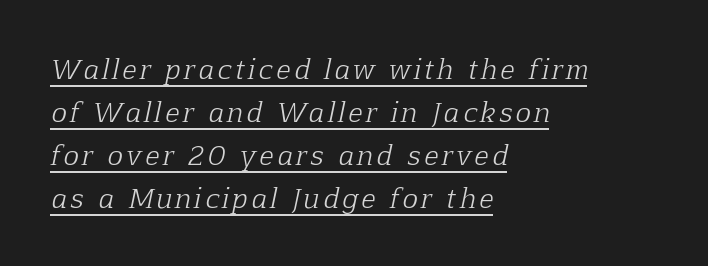
{"italic": "yes", "lean": "right", "slant_degrees": 12, "bold": "no", "underline": "yes", "align": "left", "line_spacing": "normal", "line_spacing_ratio": 1.65, "glyph_px": 26}
